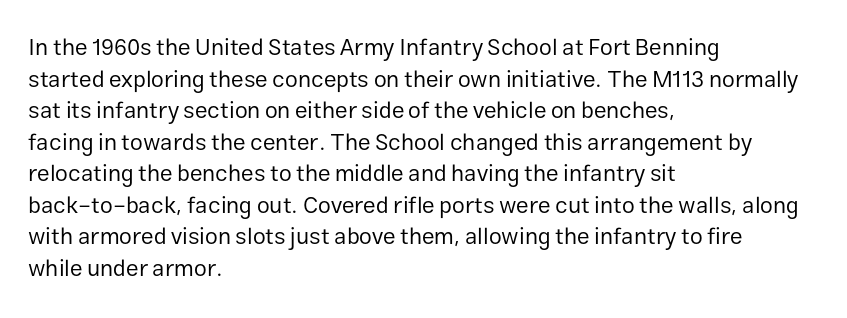
The image shows 23 px text type, upright; set left-aligned, normal line spacing (1.37x), normal letter spacing, not underlined.
